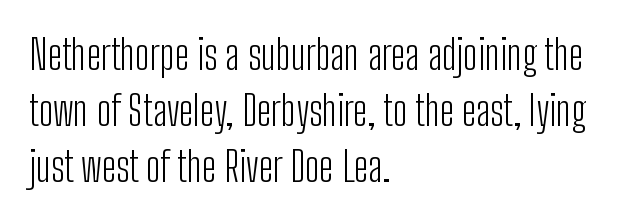
Caption: standard tracking, unaltered. Tall strokes in this sample are plumb rather than angled. A student would call this left alignment; a typographer would say flush left, rag right. Underlining? Definitely not there. The designer left line spacing at the default. The passage shown is typeset with a sans-serif family.
